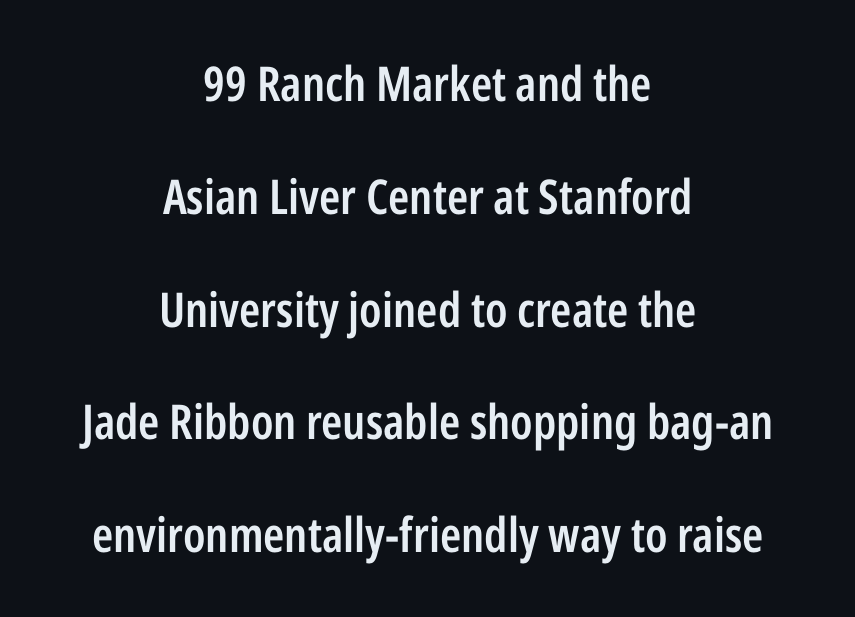
{"serif": "no", "italic": "no", "bold": "semi", "weight": "semibold", "width": "condensed", "stroke_contrast": "low", "x_height": "medium", "monospaced": "no", "underline": "no", "align": "center", "line_spacing": "loose", "line_spacing_ratio": 2.35, "letter_spacing": "normal", "letter_spacing_em": 0.0, "glyph_px": 48}
